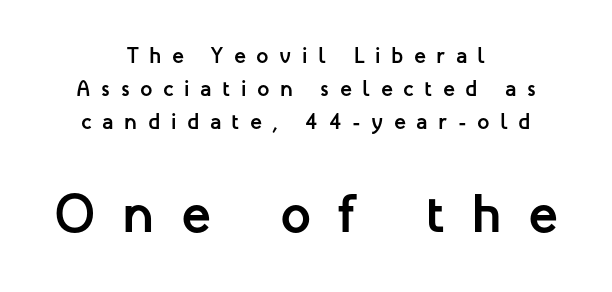
The image shows 55 px semibold sans-serif type, upright; set centered, normal line spacing (1.51x), unusually wide letter spacing (+0.48 em), not underlined; the second (bottom) block is 2.5x larger; low stroke contrast and a medium x-height.
